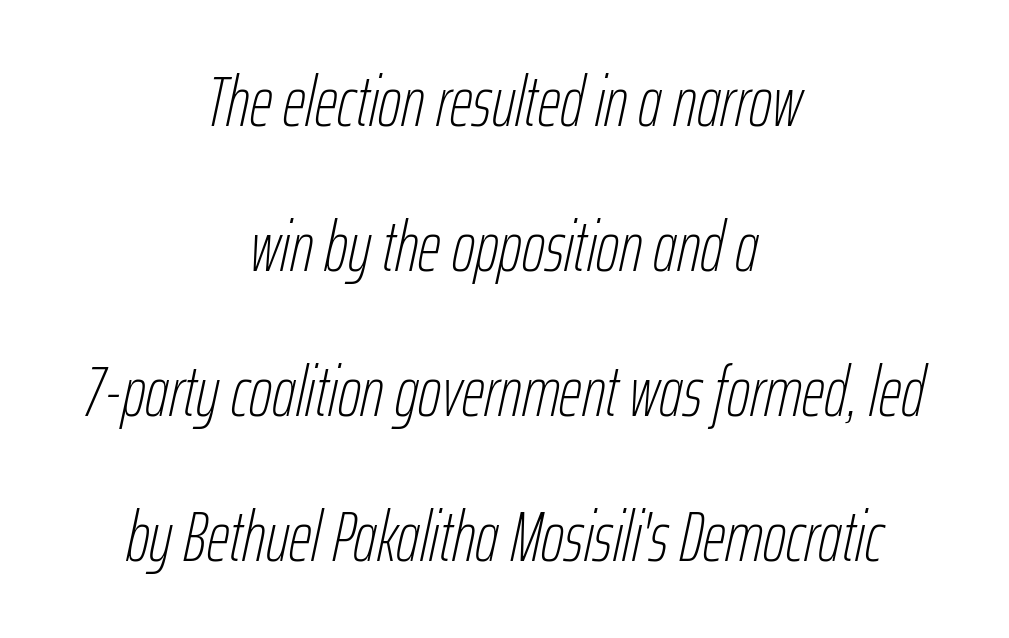
Compared with typical paragraphs, the rows here are farther apart. Looks like regular typesetting: each glyph gets only the width it needs. Unmarked baselines from the first word to the last. Weight: regular or lighter. The compositor balanced each line on the midline.
